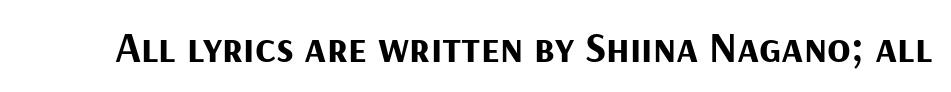
Each word holds together tightly as a unit, with standard inter-letter gaps. Is this a fixed-width face? No — the glyphs have proportional, varying widths. A clean baseline with only descenders dipping below it. In terms of letterform style, serifs are entirely absent. Thick stems and heavy bowls — unmistakably bold.
